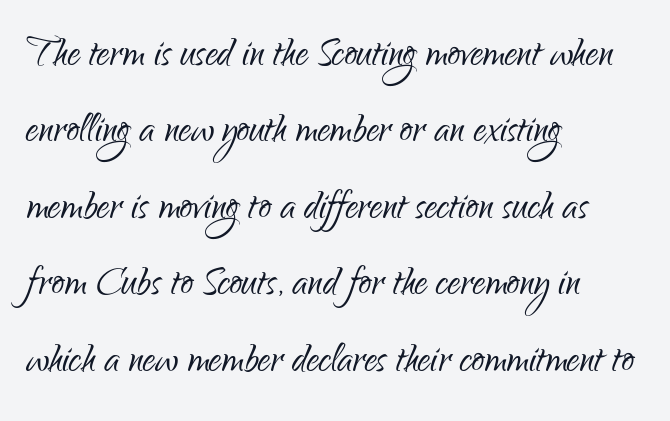
The image shows 50 px light, condensed sans-serif type; set left-aligned, normal line spacing (1.53x), normal letter spacing, not underlined; low stroke contrast and a small x-height.
